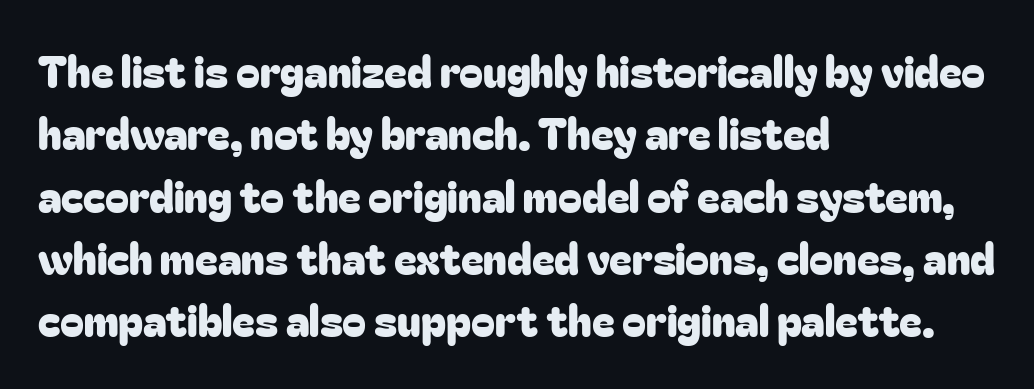
Summary of vertical rhythm: regular, with standard interline spacing. Characters remain perfectly vertical along every line. You could not count columns in this text — the font is proportionally spaced. Look at the tracking — it's just the regular setting, nothing added. Descenders are the only things crossing below the line. The paragraph has a hard left edge and a soft right edge.
